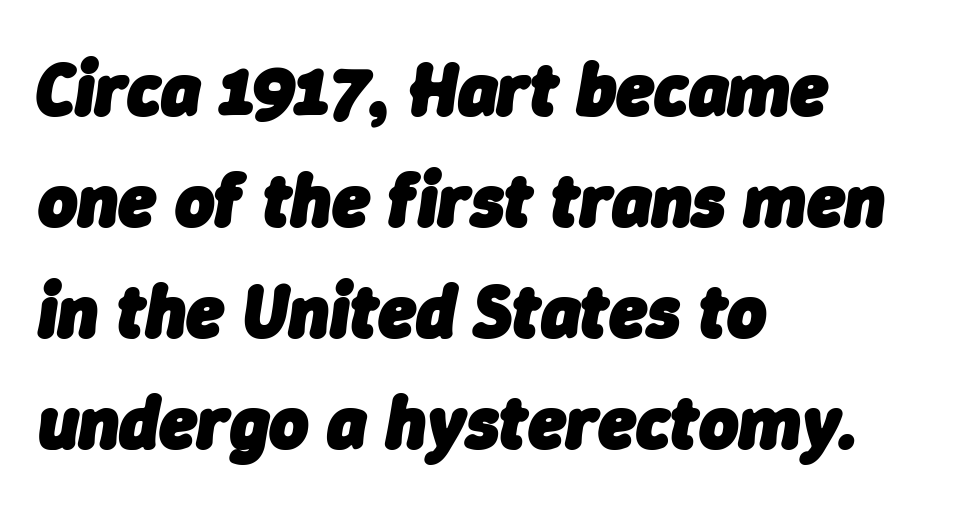
Q: Is the text bold? A: Yes.
Q: Is the text italic (slanted)? A: Yes, it leans right by about 9 degrees.
Q: Is the text underlined? A: No.
Q: How is the paragraph aligned? A: Left-aligned.
Q: Is the spacing between letters normal or unusually wide? A: Normal.
Q: Is the spacing between lines tight, normal or loose? A: Normal.
Q: Width (condensed, normal, or wide)? A: Normal.
Q: Stroke contrast? A: Low.
Q: x-height? A: Medium.
Q: Monospaced? A: No.
